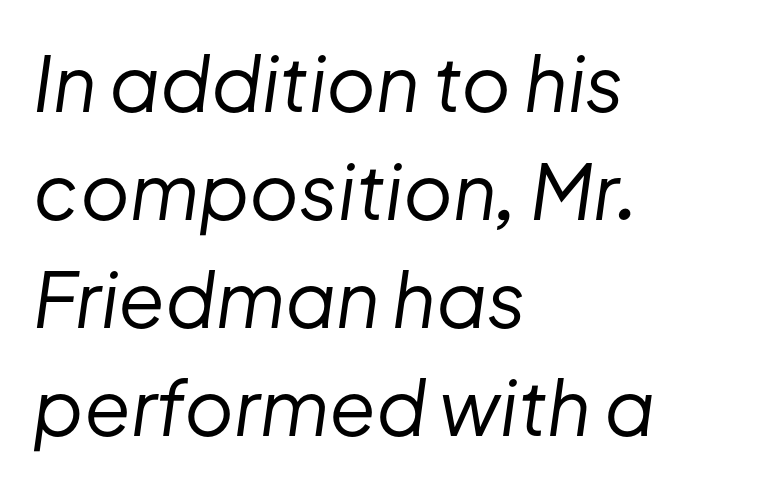
Reading down the column, the eye jumps a familiar distance to each next line. Each letter keeps its own natural width here, so spacing adapts to shape. Is the stroke heavy? The answer is a plain regular-or-lighter. Standard letterfit; no display-style spreading of the glyphs. Descender tails drop into unmarked territory.
